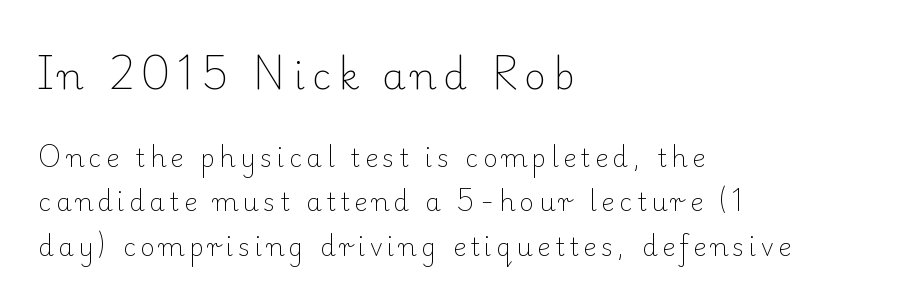
{"serif": "yes", "italic": "no", "bold": "no", "weight": "light", "width": "normal", "stroke_contrast": "low", "x_height": "small", "monospaced": "no", "underline": "no", "align": "left", "line_spacing_ratio": 1.77, "larger_block": "first", "size_ratio": 1.48, "glyph_px": 37}
